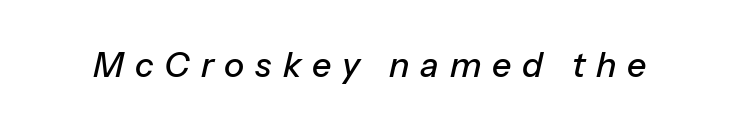
Q: Is the text italic (slanted)? A: Yes, it leans right by about 13 degrees.
Q: Is the text underlined? A: No.
Q: Is the spacing between letters normal or unusually wide? A: Unusually wide.
Q: Width (condensed, normal, or wide)? A: Normal.
Q: Stroke contrast? A: Low.
Q: x-height? A: Medium.
Q: Monospaced? A: No.
